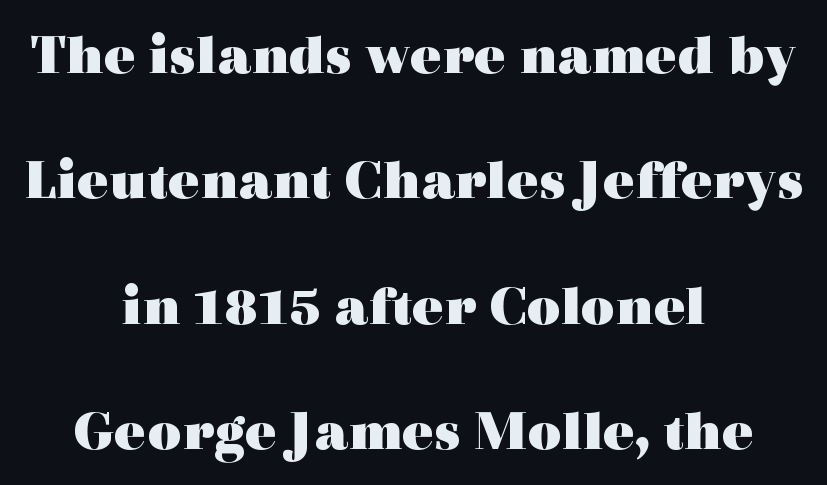
{"serif": "yes", "italic": "no", "bold": "yes", "weight": "heavy", "width": "wide", "x_height": "medium", "monospaced": "no", "underline": "no", "align": "center", "line_spacing": "loose", "line_spacing_ratio": 2.16, "letter_spacing": "normal", "letter_spacing_em": 0.0, "glyph_px": 58}
